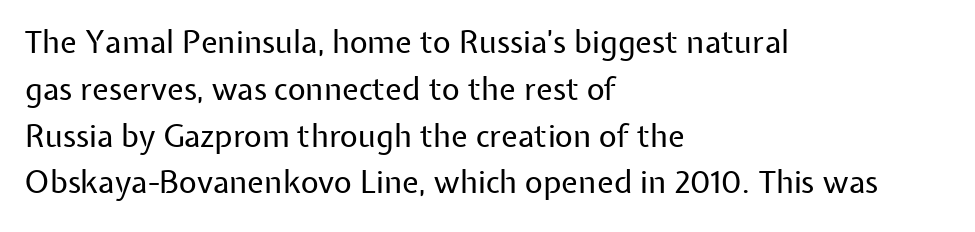
The face looks like a standard text weight, possibly lighter. The text block is weighted toward the left margin, trailing off unevenly rightward. Quick note: interline space is typical. The letters advance in unequal steps, a hallmark of proportional type.
